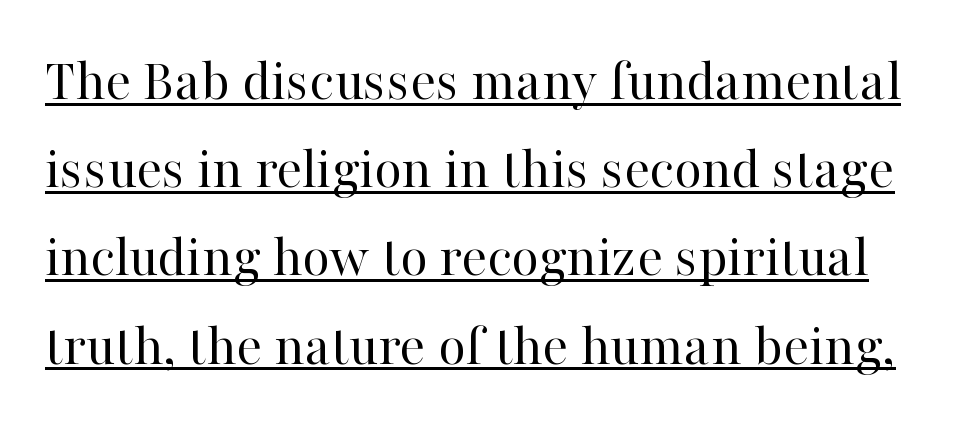
{"serif": "yes", "italic": "no", "bold": "no", "weight": "regular", "width": "normal", "stroke_contrast": "high", "x_height": "medium", "monospaced": "no", "underline": "yes", "line_spacing": "normal", "line_spacing_ratio": 1.47, "letter_spacing": "normal", "letter_spacing_em": 0.0, "glyph_px": 60}
